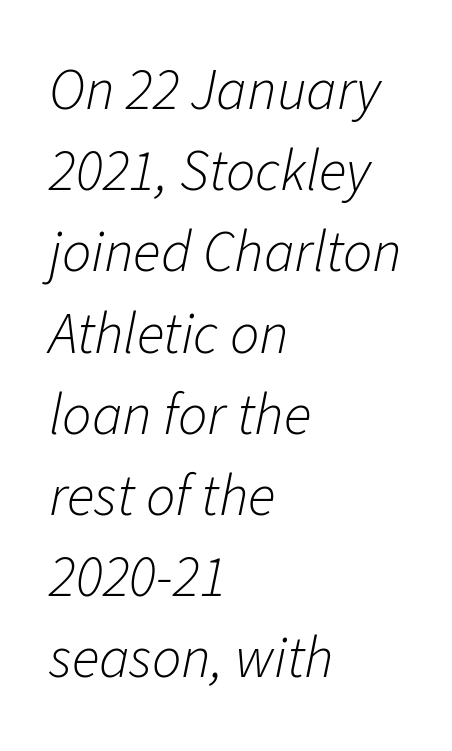
The image shows 58 px light type, italic (leaning right); set left-aligned, normal line spacing (1.4x), normal letter spacing, not underlined; low stroke contrast and a medium x-height.
